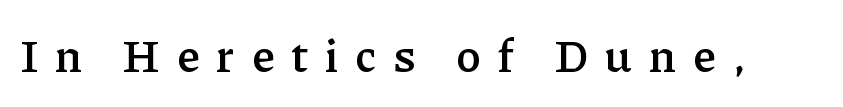
The image shows 46 px semibold serif type, upright; set unusually wide letter spacing (+0.37 em), not underlined; low stroke contrast and a medium x-height.
